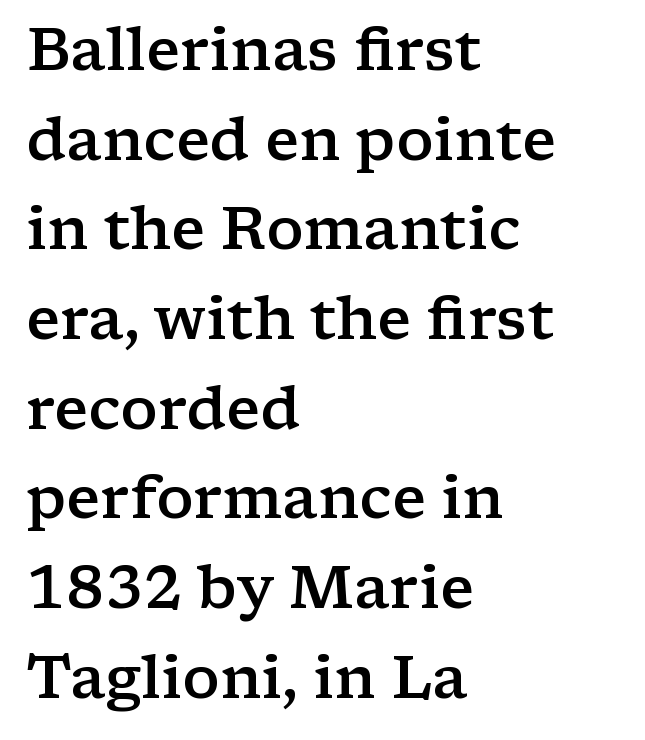
The image shows 59 px semibold, wide serif type, upright; set left-aligned, normal line spacing (1.52x), normal letter spacing, not underlined; low stroke contrast and a medium x-height.
